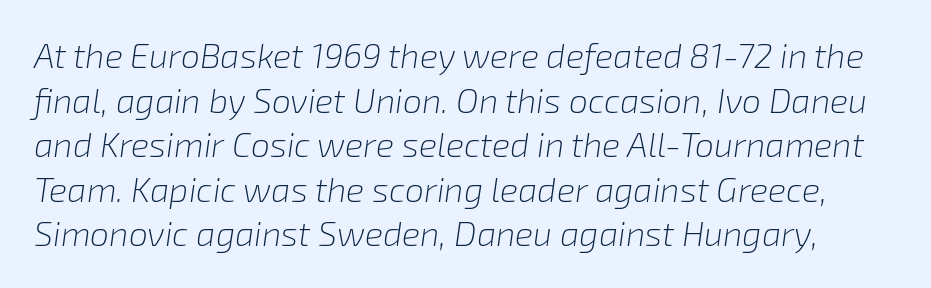
Q: Is the text bold? A: No.
Q: Is the text italic (slanted)? A: Yes, it leans right by about 8 degrees.
Q: Is the text underlined? A: No.
Q: Is the spacing between letters normal or unusually wide? A: Normal.
Q: Is the spacing between lines tight, normal or loose? A: Normal.
Q: Width (condensed, normal, or wide)? A: Normal.
Q: Stroke contrast? A: Low.
Q: x-height? A: Medium.
Q: Monospaced? A: No.
